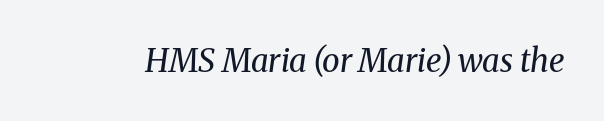
The passage shown is not underscored anywhere. This sample uses plain, unmodified letter spacing. The face used here is proportionally spaced, like ordinary book or web type. Slanted lettering throughout. Stroke mass is kept to a normal reading level or below. This rendering employs a face with finishing strokes, i.e., a serif.
